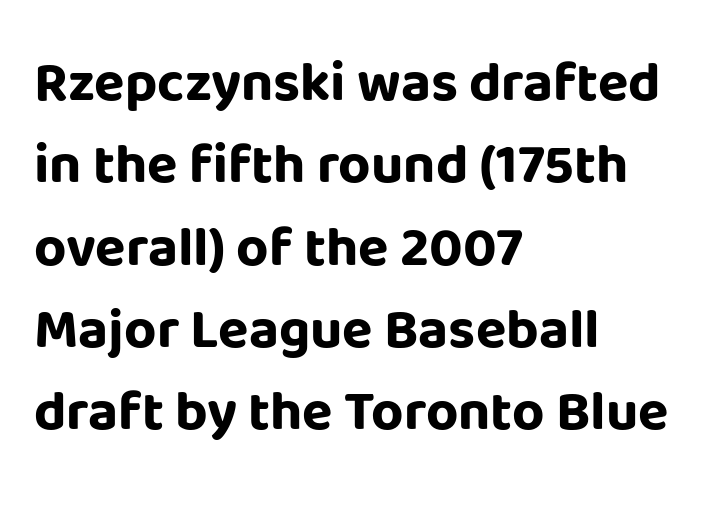
What's the leading like? Ordinary, nothing unusual. Each letter's strokes conclude bluntly, with no projecting serifs. Character widths vary here, with narrow letters taking less room than wide ones. These lines stack with their left ends in a neat column. Just letters on the line, the space beneath them empty. Students, note that the glyphs here touch the page at normal intervals.
